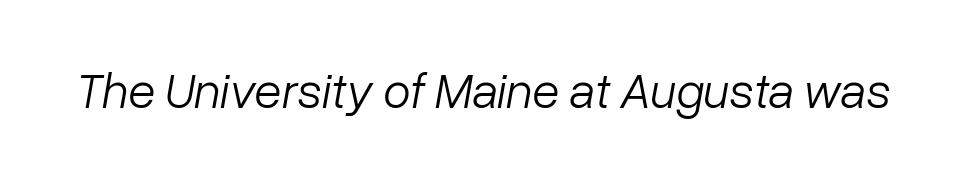
Q: Is the text bold? A: No.
Q: Is the text italic (slanted)? A: Yes, it leans right by about 10 degrees.
Q: Is the text underlined? A: No.
Q: Is the spacing between letters normal or unusually wide? A: Normal.
Q: Width (condensed, normal, or wide)? A: Normal.
Q: Stroke contrast? A: Low.
Q: x-height? A: Medium.
Q: Monospaced? A: No.
